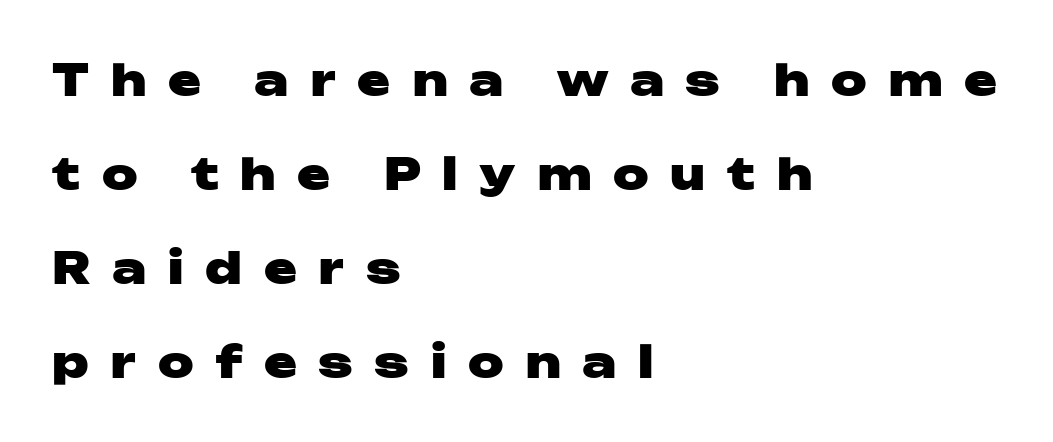
The image shows 44 px heavy, wide sans-serif type, upright; set left-aligned, loose line spacing (2.14x), unusually wide letter spacing (+0.49 em), not underlined; low stroke contrast and a medium x-height.
